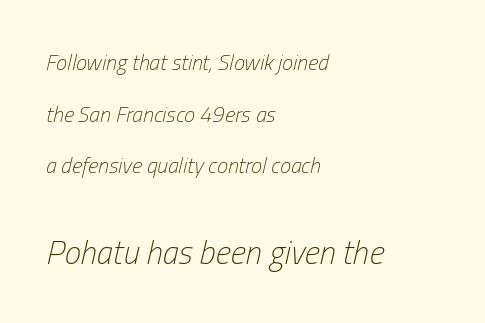
Proportional: the letters do not fall into vertical columns. Look at the glyph heights: the lower group is clearly the bigger setting. The typesetter chose a ragged-right arrangement here. An italicized treatment has been applied to the whole sample. The rendering uses a large line-height, opening up the rows. Bare-footed words on every line.
